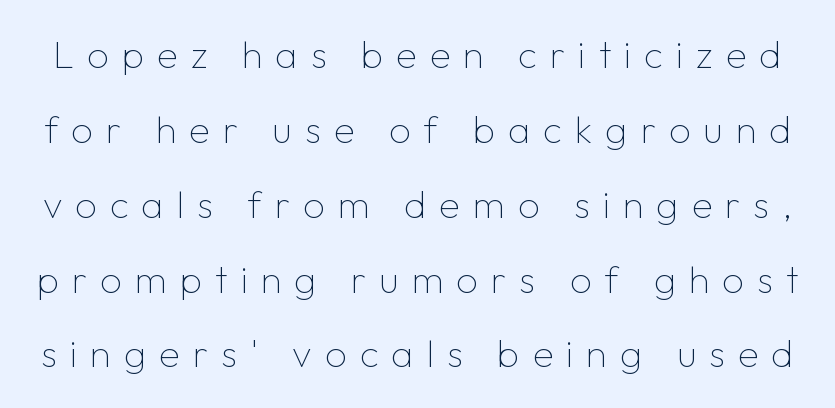
The lines are spread far apart with generous leading. The rendering uses natural spacing where letterforms have individual widths. No letter is thick-stroked: the sample isn't bold. The lettering holds an erect, upright posture throughout. The font family rendered here belongs to the sans-serif group. Does extra space separate the letters? Yes, quite a lot of it.
